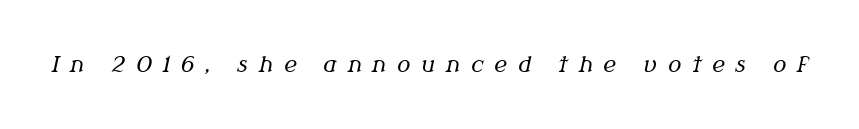
Emphasis-style slanted type is in use. Caption: expanded tracking, letters set apart. Ink coverage per letter is moderate at most. The zone under the glyphs is completely vacant.
